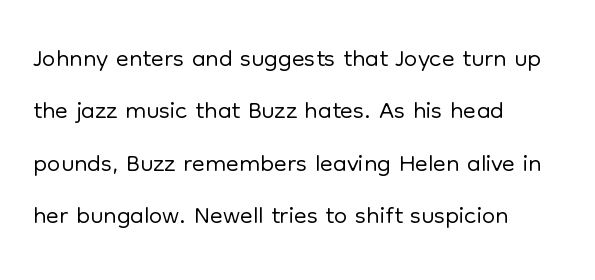
{"serif": "no", "italic": "no", "bold": "no", "weight": "light", "width": "normal", "stroke_contrast": "low", "x_height": "medium", "monospaced": "no", "underline": "no", "align": "left", "line_spacing": "normal", "line_spacing_ratio": 1.38, "letter_spacing": "normal", "letter_spacing_em": 0.0, "glyph_px": 38}
